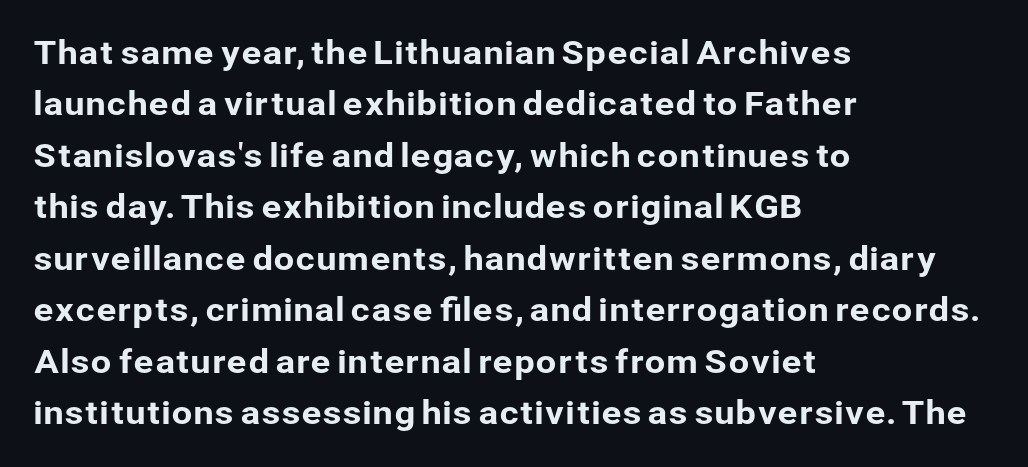
Q: Is the text italic (slanted)? A: No, it is upright.
Q: Is the typeface a serif or a sans-serif typeface? A: Sans-serif.
Q: Is the text underlined? A: No.
Q: How is the paragraph aligned? A: Left-aligned.
Q: Is the spacing between letters normal or unusually wide? A: Normal.
Q: Is the spacing between lines tight, normal or loose? A: Normal.
Q: Width (condensed, normal, or wide)? A: Normal.
Q: Stroke contrast? A: Low.
Q: x-height? A: Medium.
Q: Monospaced? A: No.
